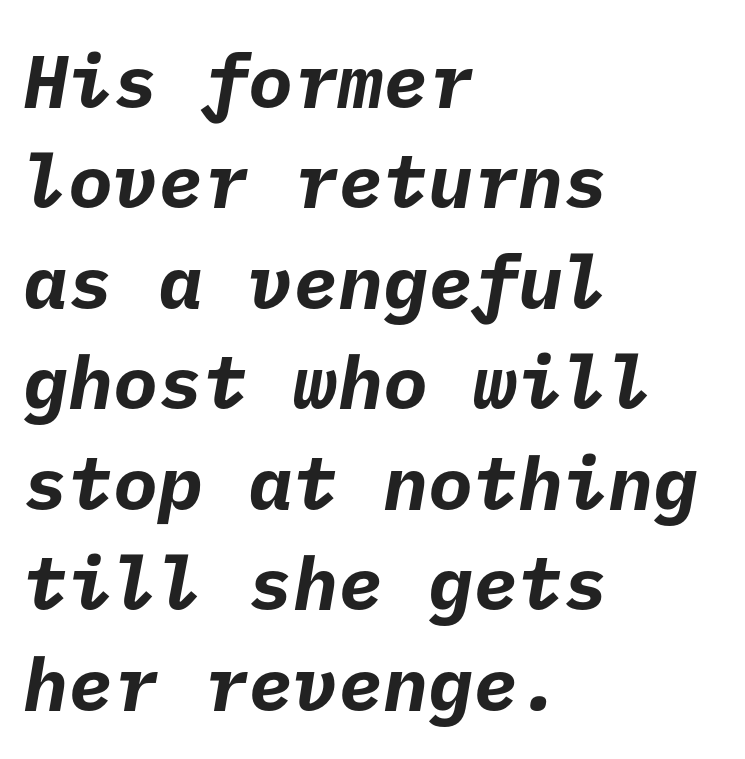
{"serif": "no", "bold": "yes", "weight": "bold", "width": "normal", "stroke_contrast": "low", "x_height": "medium", "underline": "no", "align": "left", "line_spacing": "normal", "line_spacing_ratio": 1.34, "letter_spacing": "normal", "letter_spacing_em": 0.0, "glyph_px": 75}
